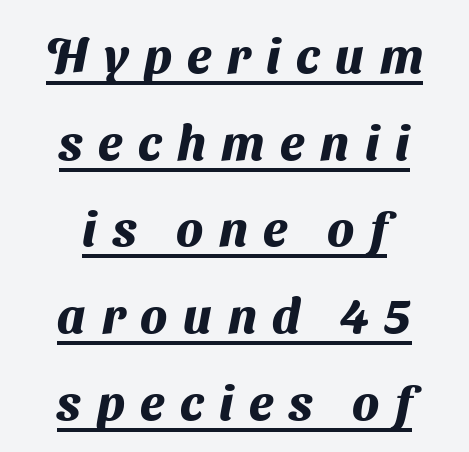
The specimen includes a rule beneath the text block's lines. Does the copy run flush right? No — it is centered line by line. Character widths vary here, with narrow letters taking less room than wide ones. The glyphs in this specimen are sans serif. You could only call the tracking loose — the letters float apart.
